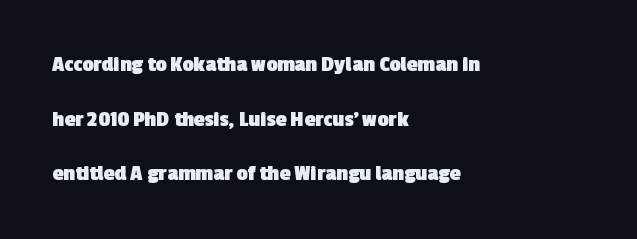
The image shows 22 px bold type; set left-aligned, loose line spacing (2.48x), normal letter spacing, not underlined.
